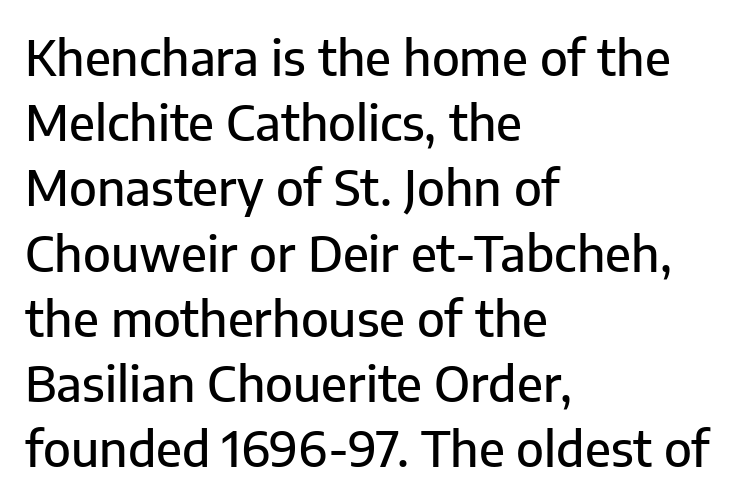
Q: Is the text italic (slanted)? A: No, it is upright.
Q: Is the typeface a serif or a sans-serif typeface? A: Sans-serif.
Q: Is the text underlined? A: No.
Q: How is the paragraph aligned? A: Left-aligned.
Q: Is the spacing between letters normal or unusually wide? A: Normal.
Q: Is the spacing between lines tight, normal or loose? A: Normal.
Q: Width (condensed, normal, or wide)? A: Normal.
Q: Stroke contrast? A: Low.
Q: x-height? A: Medium.
Q: Monospaced? A: No.
